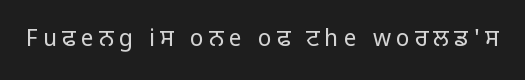
Nope, not italic — everything's standing straight. Observe the wide spacing: letters keep a clear distance from each other. No chunkiness to these letters — they're not bold. The baseline area is clear.
